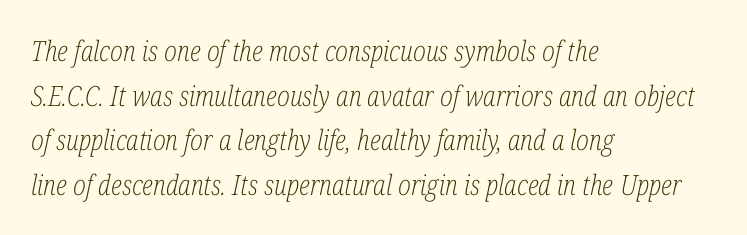
Q: Is the text bold? A: No.
Q: Is the text italic (slanted)? A: Yes, it leans right by about 12 degrees.
Q: Is the typeface a serif or a sans-serif typeface? A: Serif.
Q: Is the text underlined? A: No.
Q: How is the paragraph aligned? A: Left-aligned.
Q: Is the spacing between letters normal or unusually wide? A: Normal.
Q: Is the spacing between lines tight, normal or loose? A: Normal.
Q: Width (condensed, normal, or wide)? A: Condensed.
Q: Stroke contrast? A: Low.
Q: x-height? A: Medium.
Q: Monospaced? A: No.
